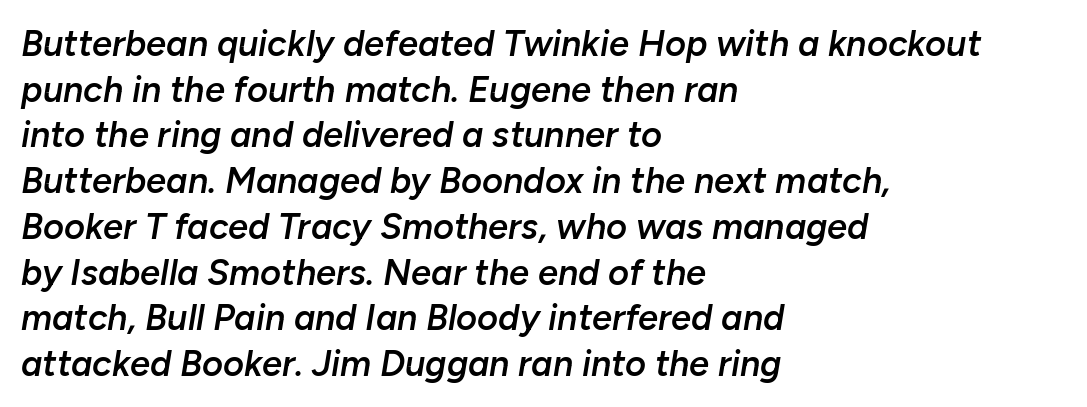
Each letter keeps its own natural width here, so spacing adapts to shape. Reading down the block, your eye returns to a fixed left position each line. These lines sit exactly where default settings would place them. The gaps between neighbouring characters are ordinary and unremarkable. Slant detected: the letters are inclined.
